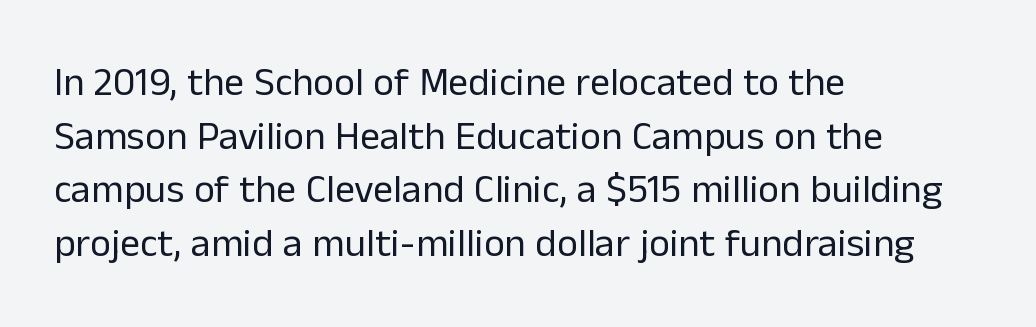
Q: Is the text bold? A: No.
Q: Is the text italic (slanted)? A: No, it is upright.
Q: Is the typeface a serif or a sans-serif typeface? A: Sans-serif.
Q: Is the text underlined? A: No.
Q: How is the paragraph aligned? A: Left-aligned.
Q: Is the spacing between letters normal or unusually wide? A: Normal.
Q: Is the spacing between lines tight, normal or loose? A: Normal.
Q: Width (condensed, normal, or wide)? A: Normal.
Q: Stroke contrast? A: Low.
Q: x-height? A: Medium.
Q: Monospaced? A: No.
